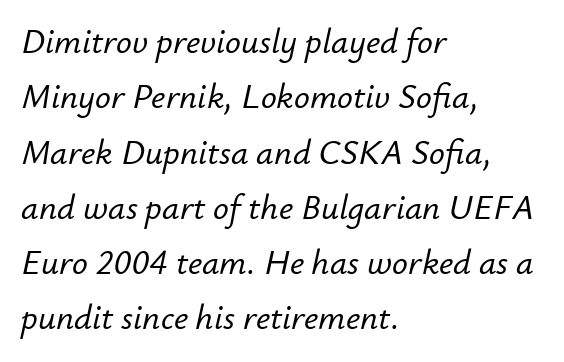
Descenders hang freely into open space. Tall strokes in this sample are angled rather than plumb. A typesetter would call this proportional, since set widths differ per character. Rows of type keep a routine distance in the vertical direction. This rendering uses left alignment, leaving the right contour irregular.
